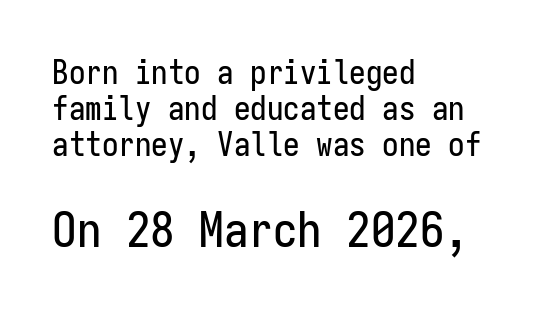
{"serif": "no", "italic": "no", "width": "condensed", "stroke_contrast": "low", "x_height": "medium", "monospaced": "yes", "underline": "no", "align": "left", "line_spacing": "tight", "line_spacing_ratio": 1.09, "letter_spacing": "normal", "letter_spacing_em": 0.0, "larger_block": "second", "size_ratio": 1.48, "glyph_px": 49}
